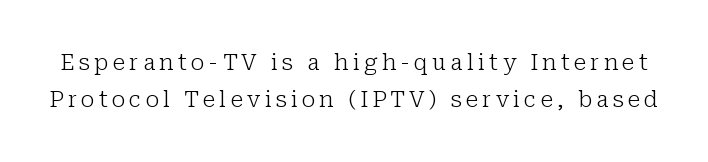
The image shows 22 px text type, upright; set normal line spacing (1.68x), not underlined.
